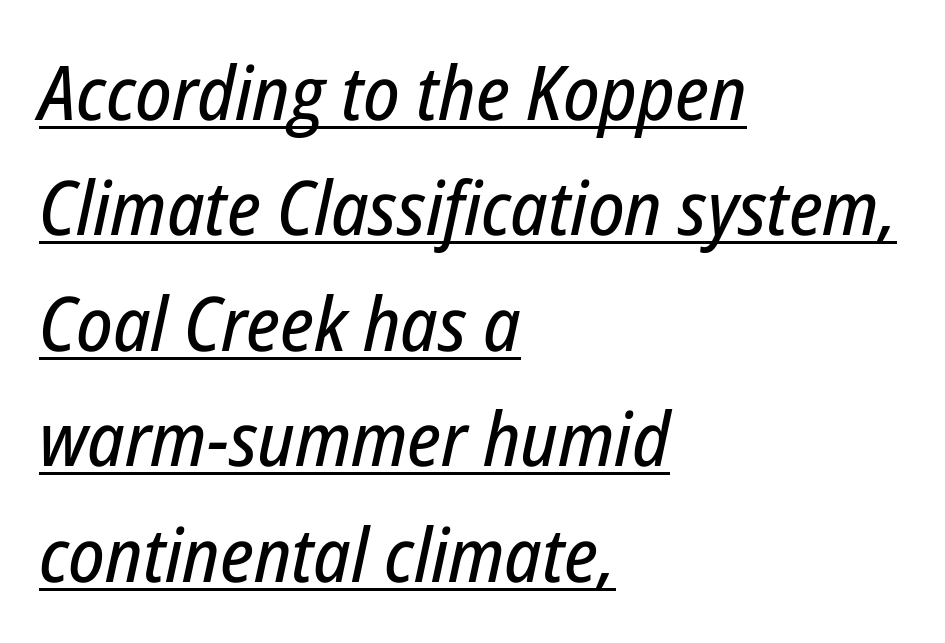
The image shows 75 px condensed type, italic (leaning right); set left-aligned, normal line spacing (1.54x), normal letter spacing, underlined; low stroke contrast and a medium x-height.
